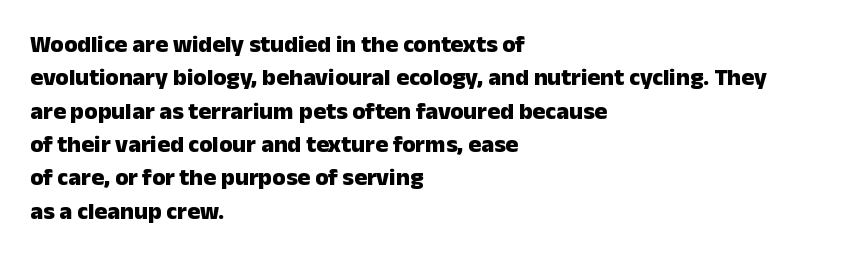
The image shows 24 px bold type, upright; set left-aligned, normal line spacing (1.39x), normal letter spacing, not underlined.
